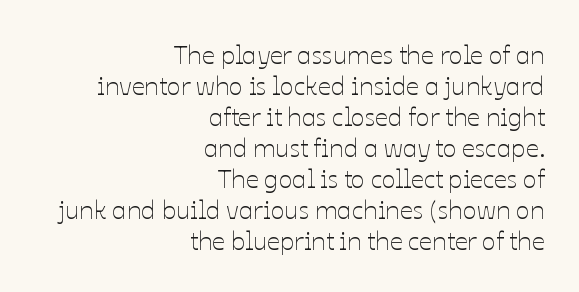
The image shows 26 px text type, upright; set right-aligned, line spacing 1.19x, normal letter spacing, not underlined.
